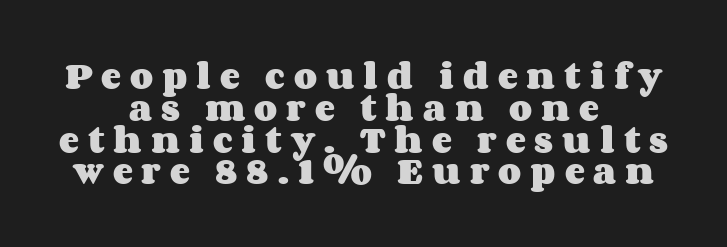
The image shows 30 px heavy, wide type, upright; set centered, tight line spacing (1.06x), unusually wide letter spacing (+0.3 em), not underlined; medium stroke contrast and a large x-height.
